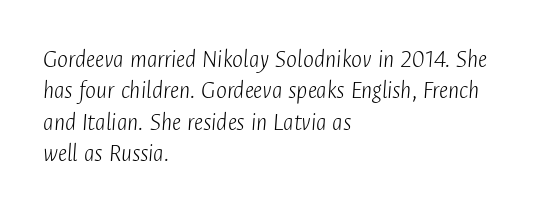
Q: Is the text bold? A: No.
Q: Is the text italic (slanted)? A: Yes, it leans right by about 4 degrees.
Q: Is the text underlined? A: No.
Q: How is the paragraph aligned? A: Left-aligned.
Q: Is the spacing between letters normal or unusually wide? A: Normal.
